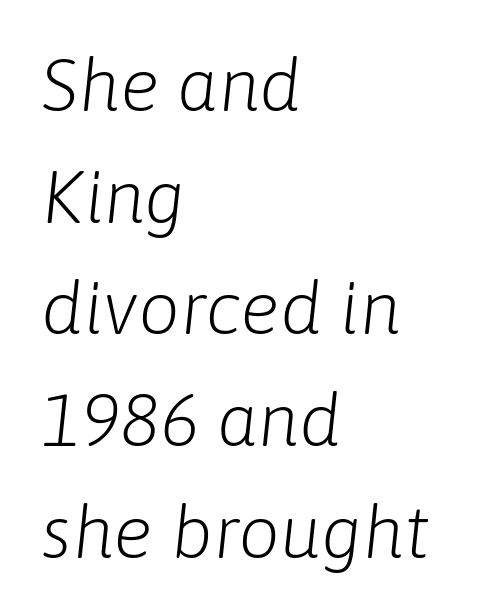
{"italic": "yes", "lean": "right", "slant_degrees": 6, "bold": "no", "weight": "light", "width": "normal", "stroke_contrast": "low", "x_height": "medium", "monospaced": "no", "underline": "no", "align": "left", "line_spacing": "normal", "line_spacing_ratio": 1.51, "letter_spacing": "normal", "letter_spacing_em": 0.0, "glyph_px": 74}
